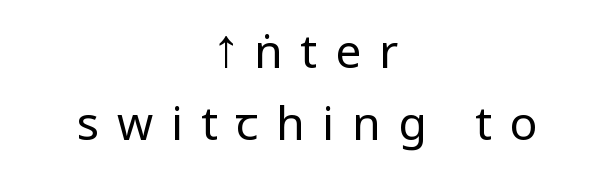
The image shows 46 px regular-weight, condensed sans-serif type, upright; set centered, normal line spacing (1.57x), unusually wide letter spacing (+0.39 em), not underlined; low stroke contrast and a large x-height.
